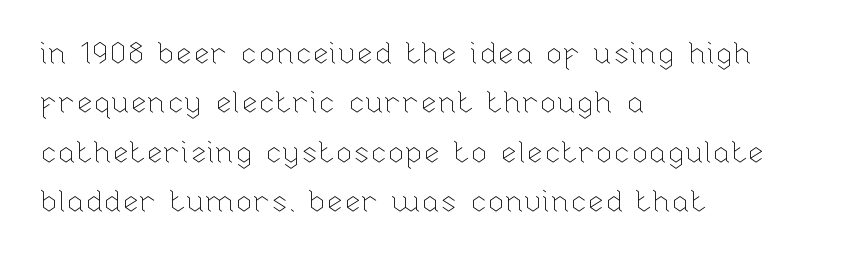
Every character sits straight up, as roman type does. Think standard paragraph weight, or any step lighter than that. Compared with typical paragraphs, the rows here are spaced about the same. Honestly, the letter spacing is just normal — you wouldn't notice it.
